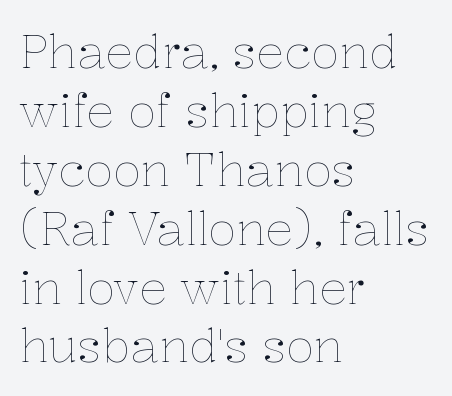
{"italic": "no", "bold": "no", "weight": "thin", "width": "normal", "stroke_contrast": "low", "x_height": "medium", "monospaced": "no", "underline": "no", "align": "left", "line_spacing": "normal", "line_spacing_ratio": 1.28, "letter_spacing": "normal", "letter_spacing_em": 0.0, "glyph_px": 46}
